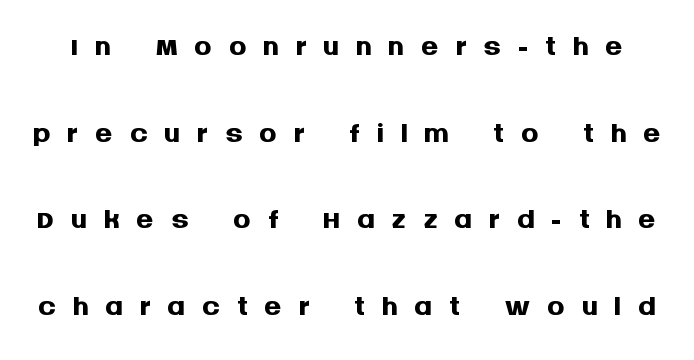
The image shows 44 px semibold sans-serif type, upright; set loose line spacing (1.97x), unusually wide letter spacing (+0.37 em), not underlined; medium stroke contrast and a large x-height.
